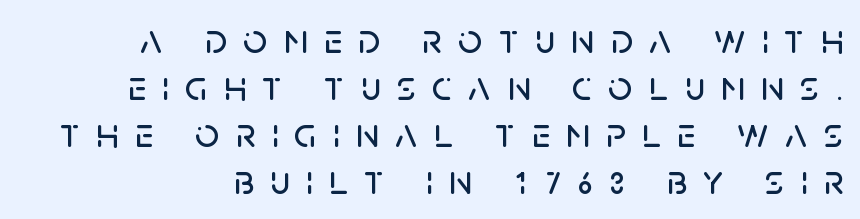
{"serif": "no", "italic": "no", "width": "normal", "stroke_contrast": "low", "x_height": "large", "monospaced": "no", "underline": "no", "line_spacing": "tight", "line_spacing_ratio": 1.12, "letter_spacing": "wide", "letter_spacing_em": 0.39, "glyph_px": 42}
